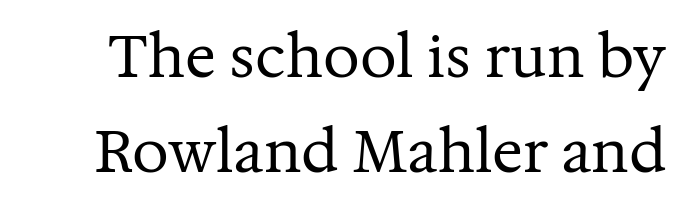
Q: Is the text bold? A: No.
Q: Is the text italic (slanted)? A: No, it is upright.
Q: Is the typeface a serif or a sans-serif typeface? A: Serif.
Q: Is the text underlined? A: No.
Q: Is the spacing between letters normal or unusually wide? A: Normal.
Q: Is the spacing between lines tight, normal or loose? A: Normal.
Q: Width (condensed, normal, or wide)? A: Normal.
Q: Stroke contrast? A: Medium.
Q: x-height? A: Medium.
Q: Monospaced? A: No.
